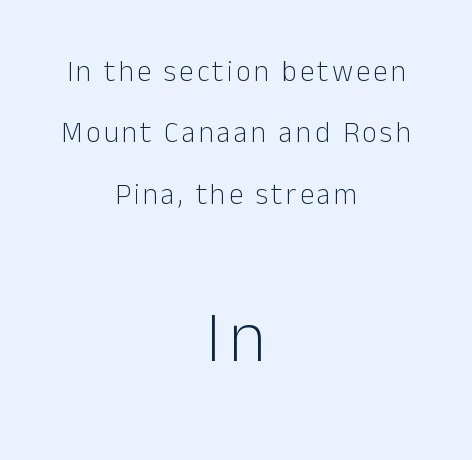
Q: Is the text bold? A: No.
Q: Is the text italic (slanted)? A: No, it is upright.
Q: Is the typeface a serif or a sans-serif typeface? A: Sans-serif.
Q: Is the text underlined? A: No.
Q: How is the paragraph aligned? A: Centered.
Q: Is the spacing between lines tight, normal or loose? A: Loose.
Q: Which block of text is set in a larger size, the first (top) or the second (bottom)? A: The second (bottom) one.
Q: Width (condensed, normal, or wide)? A: Normal.
Q: Stroke contrast? A: Low.
Q: x-height? A: Medium.
Q: Monospaced? A: No.
